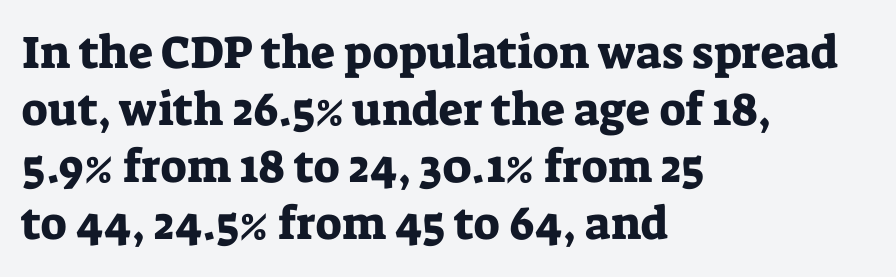
These lines are composed in type with serifs. Lines of text with bare space underneath. No italicization has been applied; the sample stays upright. If you drew a ruler down the left edge, every line would touch it.
